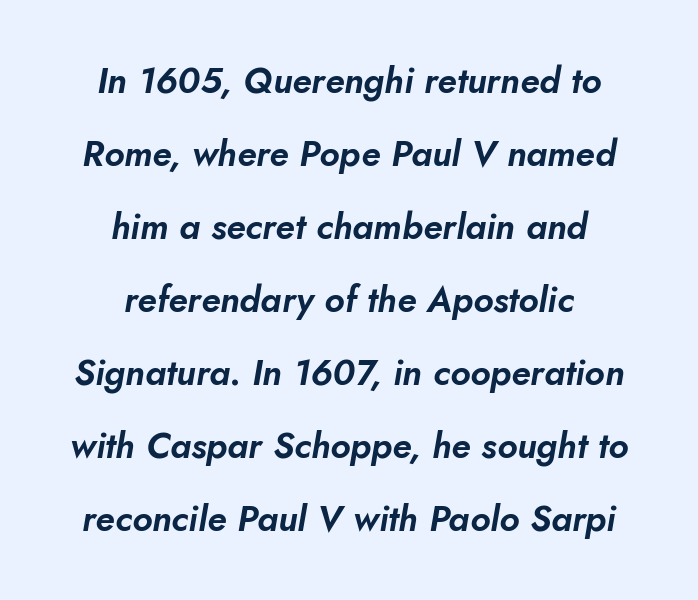
The image shows 36 px text type, italic (leaning right); set centered, loose line spacing (2.03x), normal letter spacing, not underlined; low stroke contrast and a small x-height.
